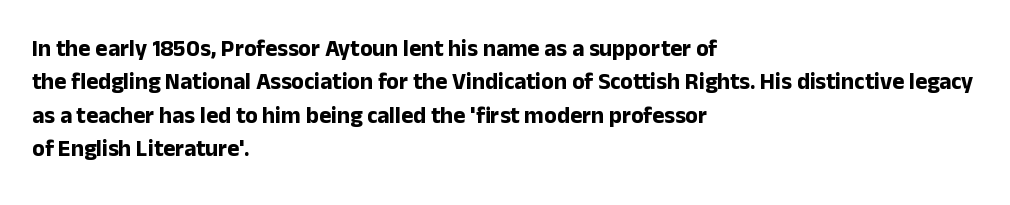
The image shows 23 px bold type, upright; set left-aligned, normal line spacing (1.45x), normal letter spacing, not underlined.
